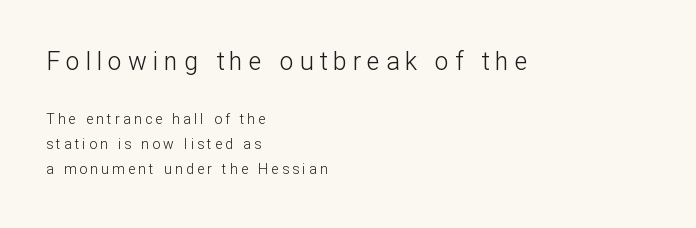
The image shows 25 px text type, upright; set left-aligned, line spacing 1.78x, unusually wide letter spacing (+0.23 em), not underlined; the first (top) block is 1.79x larger.
